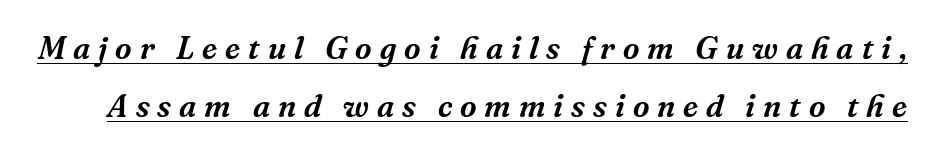
A serif font was chosen for this passage. Underline: present. Characters are canted at an angle relative to the baseline's perpendicular. Loose tracking; the words dissolve into strings of separated letters.
